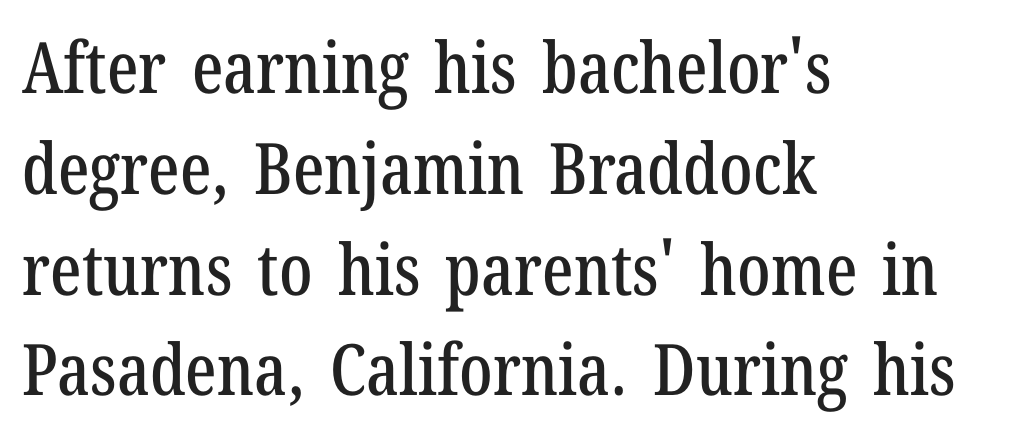
The image shows 71 px condensed serif type, upright; set left-aligned, normal line spacing (1.42x), normal letter spacing, not underlined; low stroke contrast and a medium x-height.
